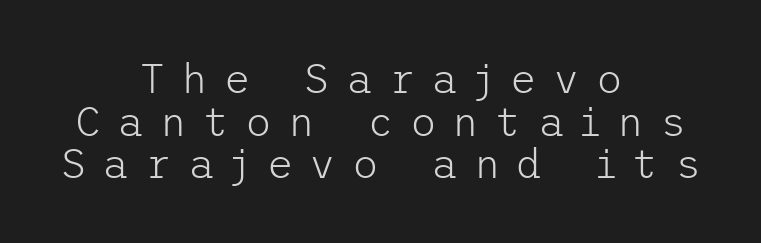
{"serif": "no", "italic": "no", "bold": "no", "weight": "light", "width": "normal", "stroke_contrast": "low", "x_height": "medium", "underline": "no", "align": "center", "line_spacing": "tight", "line_spacing_ratio": 1.04, "letter_spacing": "wide", "letter_spacing_em": 0.39, "glyph_px": 41}
